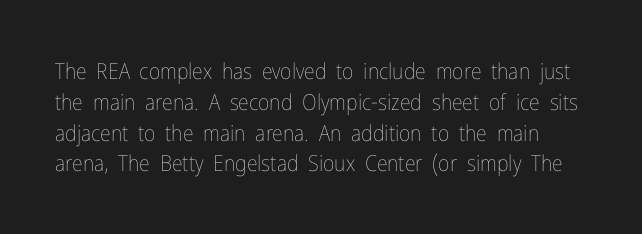
The line texture is even and compact thanks to regular tracking. Weight: not bold — regular or lighter. Bare-footed words on every line. Italic: no, the glyphs are upright roman. Normally led — the rows are evenly, conventionally spaced.
